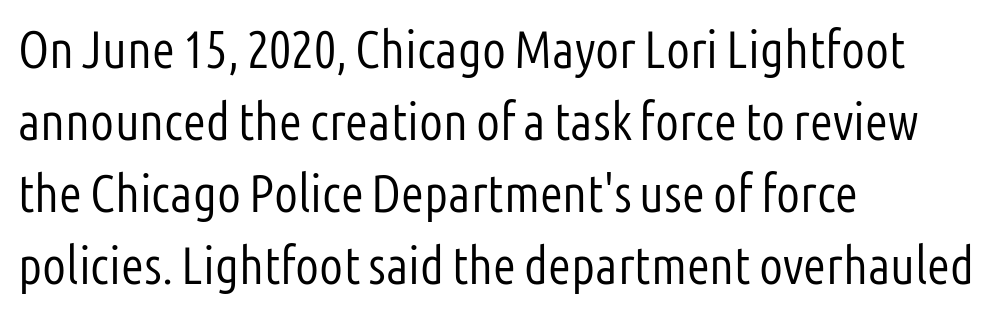
The passage shown is typeset with a sans-serif family. Where is the straight margin? On the left. The weight tops out at a normal text grade. The zone under the glyphs is completely vacant.
